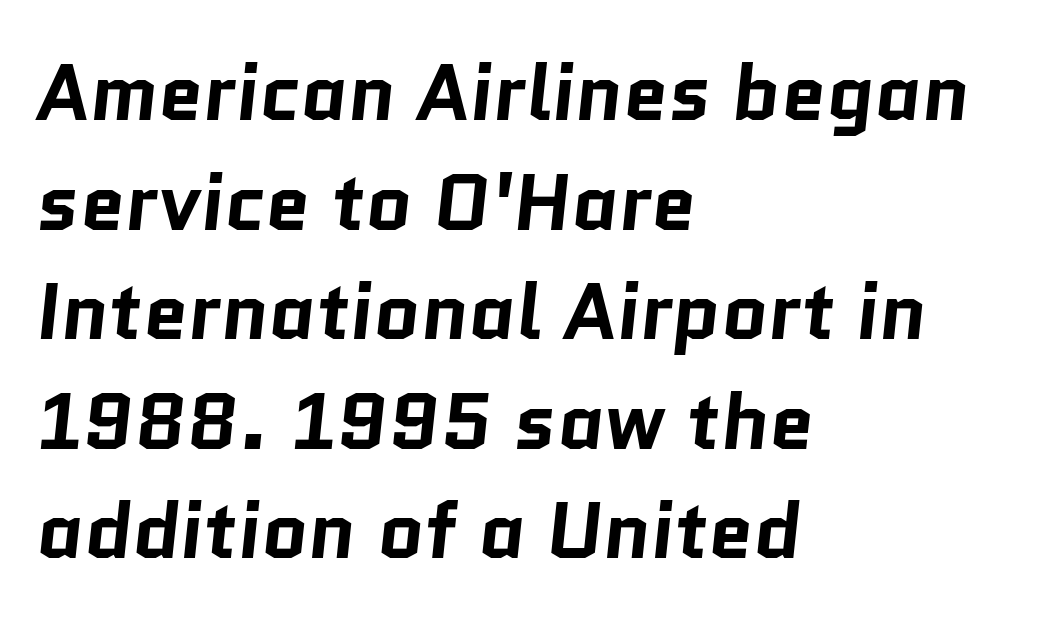
Q: Is the text bold? A: Yes.
Q: Is the typeface a serif or a sans-serif typeface? A: Sans-serif.
Q: Is the text underlined? A: No.
Q: How is the paragraph aligned? A: Left-aligned.
Q: Is the spacing between letters normal or unusually wide? A: Normal.
Q: Is the spacing between lines tight, normal or loose? A: Normal.
Q: Width (condensed, normal, or wide)? A: Normal.
Q: Stroke contrast? A: Low.
Q: x-height? A: Medium.
Q: Monospaced? A: No.
